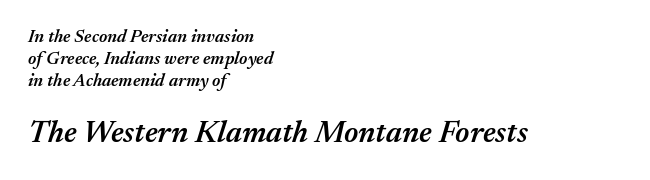
The image shows 31 px semibold type, italic (leaning right); set left-aligned, line spacing 1.23x, normal letter spacing, not underlined; the second (bottom) block is 1.72x larger; medium stroke contrast and a medium x-height.
